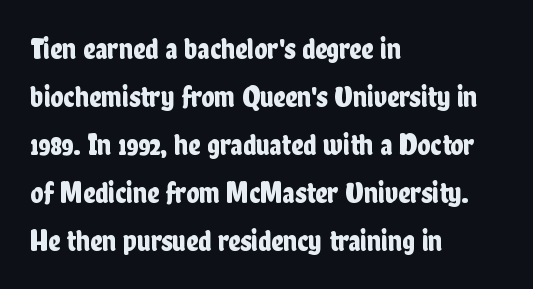
Each new line begins a customary step beneath the previous one. Here the glyphs are tracked normally, forming tight word shapes. Glance below the letters and you will spot only blank space. Compared with a centered layout, this one pins lines to the left instead. Look at the bottom of the vertical strokes: they stop flat, with no serifs. This sample has the flowing, uneven cadence of proportional lettering.
